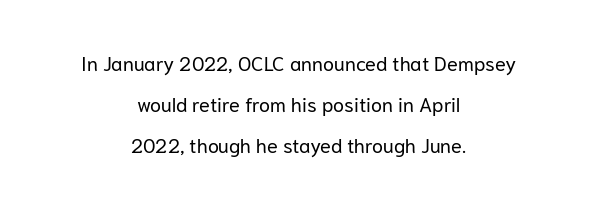
Q: Is the text bold? A: No.
Q: Is the text italic (slanted)? A: No, it is upright.
Q: Is the text underlined? A: No.
Q: How is the paragraph aligned? A: Centered.
Q: Is the spacing between letters normal or unusually wide? A: Normal.
Q: Is the spacing between lines tight, normal or loose? A: Loose.
